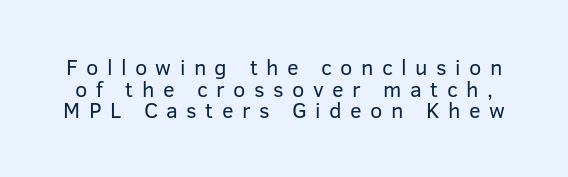
Q: Is the text bold? A: No.
Q: Is the text italic (slanted)? A: No, it is upright.
Q: Is the text underlined? A: No.
Q: Is the spacing between letters normal or unusually wide? A: Unusually wide.
Q: Is the spacing between lines tight, normal or loose? A: Tight.
